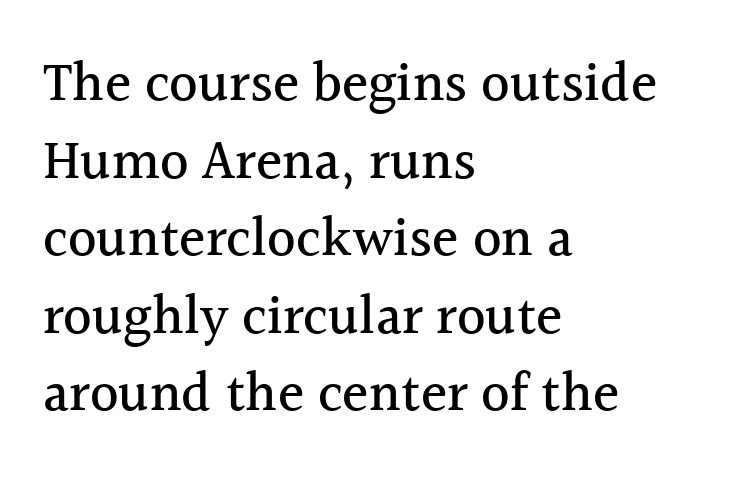
Nothing unusual about the tracking: characters are spaced as the font intends. Rows of type keep a routine distance in the vertical direction. One-word summary of the alignment: left. The rendering uses natural spacing where letterforms have individual widths. In terms of letterform style, serifs are clearly present. Beneath every word, the page is bare.
